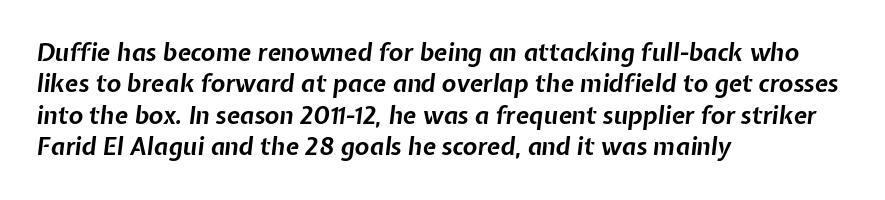
Leading: standard. Inter-character spacing is left at the font's built-in metrics. Honestly, there is no underline to notice here at all. A student would call this left alignment; a typographer would say flush left, rag right. The letters are bold, with thick, heavy strokes.
